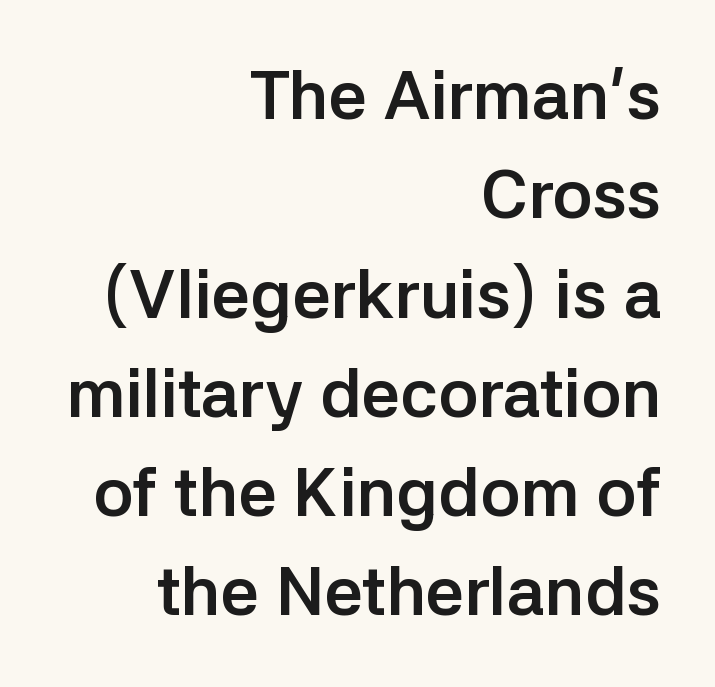
The image shows 68 px semibold sans-serif type, upright; set right-aligned, normal line spacing (1.46x), normal letter spacing, not underlined; low stroke contrast and a medium x-height.
